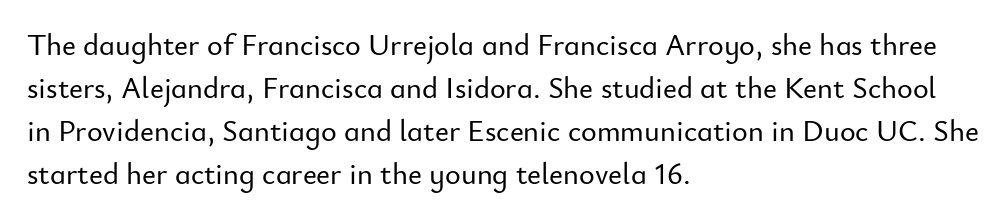
Q: Is the text italic (slanted)? A: No, it is upright.
Q: Is the typeface a serif or a sans-serif typeface? A: Sans-serif.
Q: Is the text underlined? A: No.
Q: How is the paragraph aligned? A: Left-aligned.
Q: Is the spacing between letters normal or unusually wide? A: Normal.
Q: Is the spacing between lines tight, normal or loose? A: Normal.
Q: Width (condensed, normal, or wide)? A: Normal.
Q: Stroke contrast? A: Low.
Q: x-height? A: Small.
Q: Monospaced? A: No.
